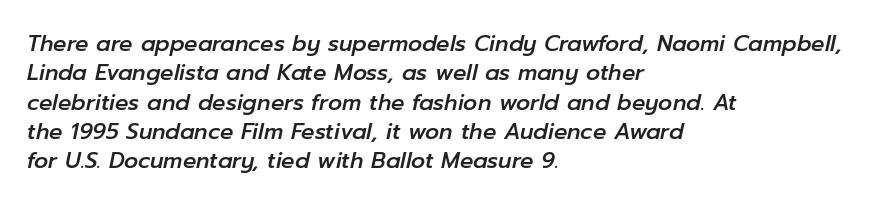
Nothing unusual about the tracking: characters are spaced as the font intends. Beneath every word, the page is bare. The designer left line spacing at the default. In CSS terms this would be text-align: left. The rendering applies a slant to the glyphs.
